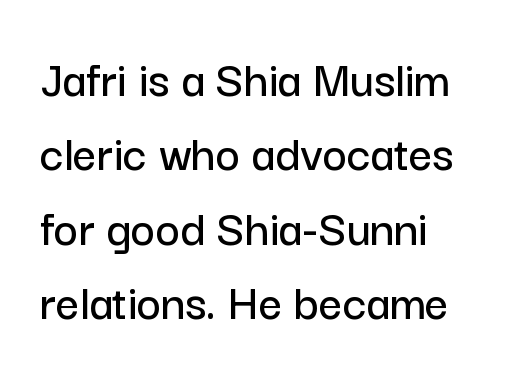
{"serif": "no", "italic": "no", "width": "normal", "stroke_contrast": "low", "x_height": "medium", "monospaced": "no", "underline": "no", "align": "left", "line_spacing": "normal", "line_spacing_ratio": 1.43, "letter_spacing": "normal", "letter_spacing_em": 0.0, "glyph_px": 52}
